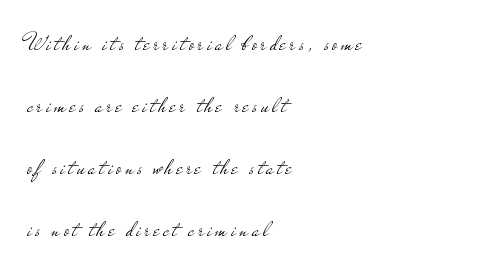
The image shows 25 px text type; set left-aligned, loose line spacing (2.48x), not underlined.
